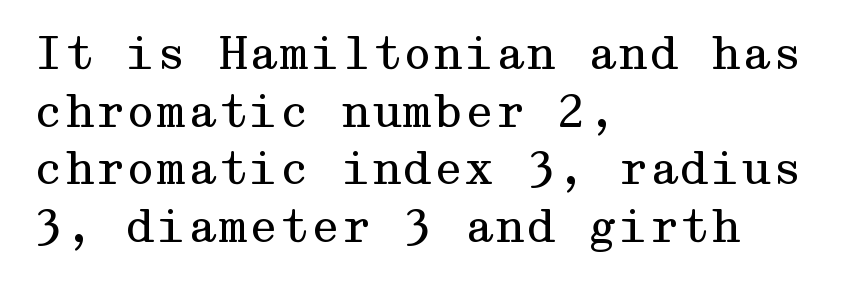
Q: Is the text bold? A: No.
Q: Is the text italic (slanted)? A: No, it is upright.
Q: Is the typeface a serif or a sans-serif typeface? A: Serif.
Q: Is the text underlined? A: No.
Q: How is the paragraph aligned? A: Left-aligned.
Q: Is the spacing between letters normal or unusually wide? A: Normal.
Q: Is the spacing between lines tight, normal or loose? A: Normal.
Q: Width (condensed, normal, or wide)? A: Wide.
Q: Stroke contrast? A: Medium.
Q: x-height? A: Medium.
